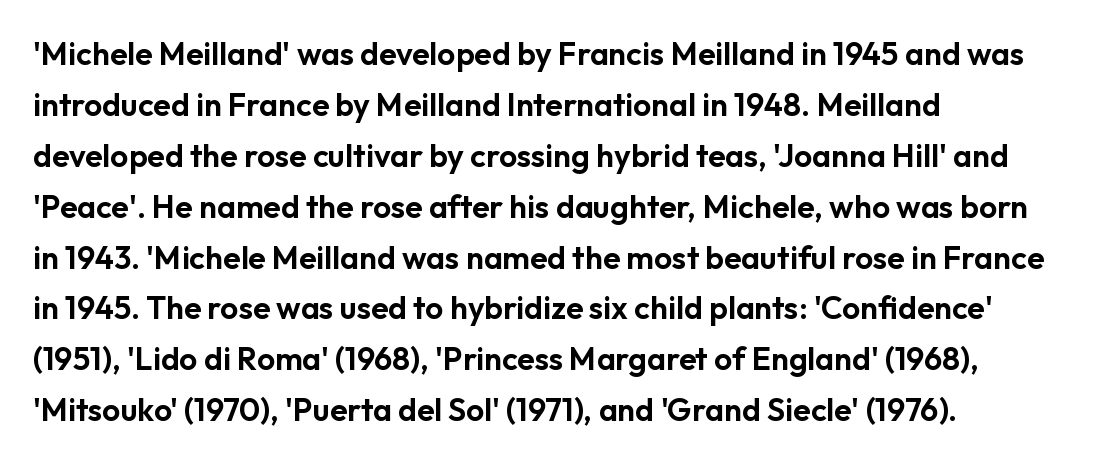
Vertical strokes here are truly vertical. Is this a fixed-width face? No — the glyphs have proportional, varying widths. The string is rendered with underlining switched off. Nothing unusual about the tracking: characters are spaced as the font intends. The setting favours the left margin, as ordinary paragraphs usually do.
